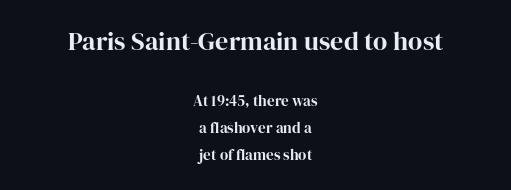
The image shows 26 px text type, upright; set centered, line spacing 1.79x, normal letter spacing, not underlined; the first (top) block is 1.73x larger.
